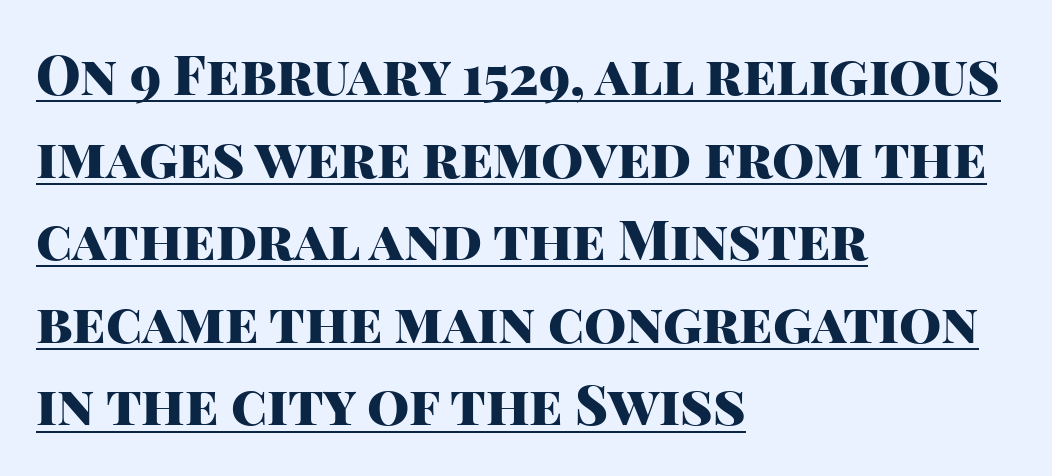
Q: Is the text bold? A: Yes.
Q: Is the text italic (slanted)? A: No, it is upright.
Q: Is the typeface a serif or a sans-serif typeface? A: Sans-serif.
Q: Is the text underlined? A: Yes.
Q: How is the paragraph aligned? A: Left-aligned.
Q: Is the spacing between letters normal or unusually wide? A: Normal.
Q: Is the spacing between lines tight, normal or loose? A: Normal.
Q: Width (condensed, normal, or wide)? A: Normal.
Q: Stroke contrast? A: High.
Q: x-height? A: Large.
Q: Monospaced? A: No.
